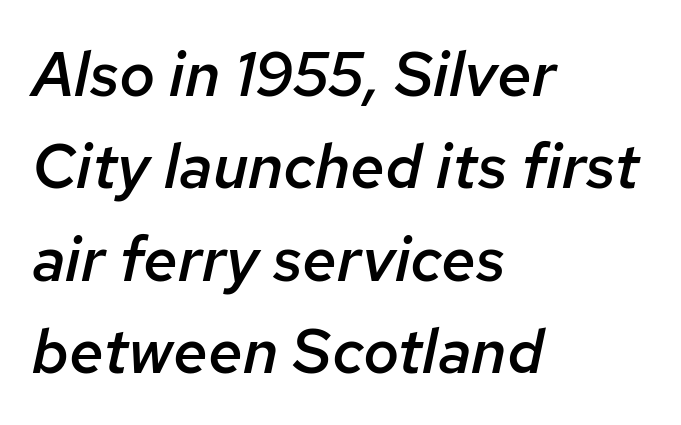
The image shows 62 px semibold type, italic (leaning right); set left-aligned, normal line spacing (1.49x), normal letter spacing, not underlined; low stroke contrast and a medium x-height.
